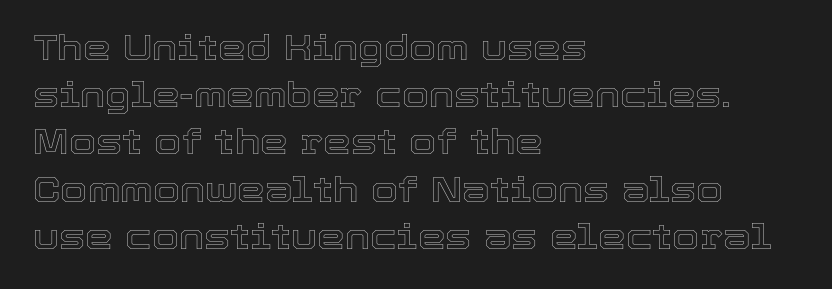
The image shows 35 px text type, upright; set left-aligned, normal line spacing (1.35x), normal letter spacing, not underlined; a medium x-height.
